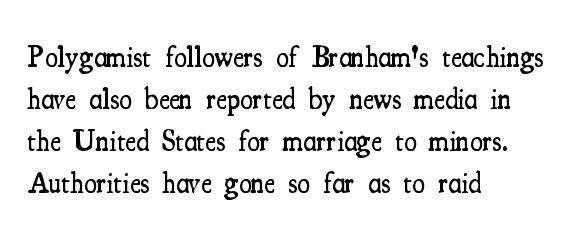
Does the copy run flush right? No — it runs flush left. This block has exactly the height ordinary leading produces. Look at the tracking — it's just the regular setting, nothing added. In terms of weight, the rendering is demibold, just under bold. Quick note: not italic, upright. Are there feet on the stems? There are — it's a serif.
